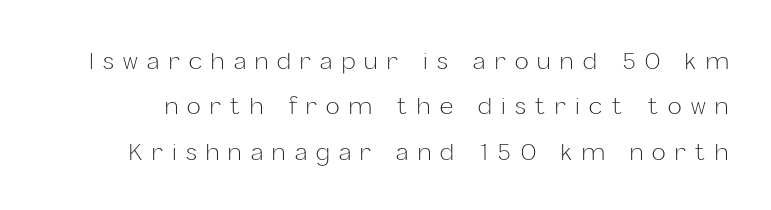
The image shows 23 px text type, upright; set loose line spacing (1.97x), unusually wide letter spacing (+0.41 em), not underlined.
